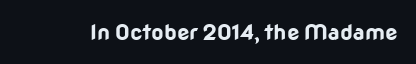
Short note: letters normally spaced. Words float on clear page, feet unadorned. The letters stand upright; this is a roman face. Heavy, bold letterforms.
